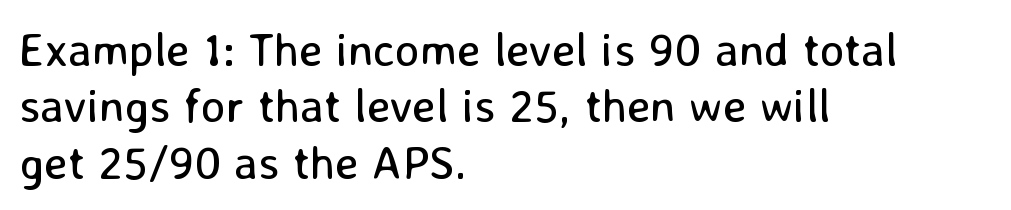
{"serif": "no", "italic": "no", "bold": "no", "weight": "regular", "width": "normal", "stroke_contrast": "low", "x_height": "medium", "monospaced": "no", "underline": "no", "align": "left", "line_spacing_ratio": 1.2, "letter_spacing": "normal", "letter_spacing_em": 0.0, "glyph_px": 47}
